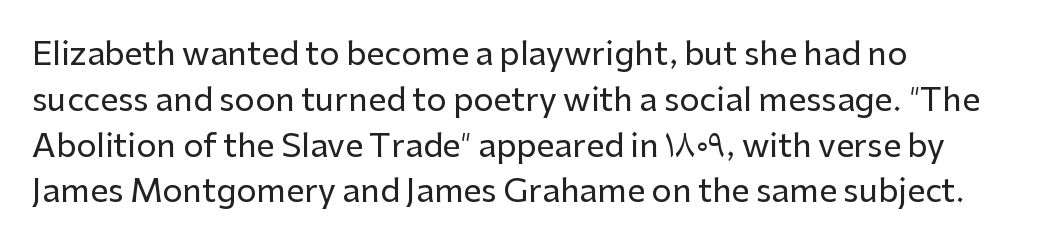
{"serif": "no", "italic": "no", "width": "normal", "stroke_contrast": "low", "x_height": "medium", "monospaced": "no", "underline": "no", "align": "left", "line_spacing": "normal", "line_spacing_ratio": 1.43, "letter_spacing": "normal", "letter_spacing_em": 0.0, "glyph_px": 32}
